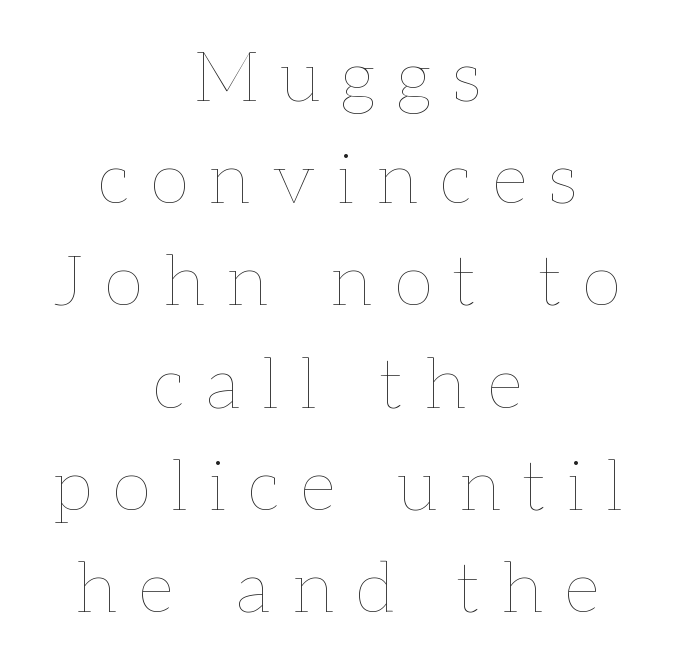
Q: Is the text bold? A: No.
Q: Is the text italic (slanted)? A: No, it is upright.
Q: Is the text underlined? A: No.
Q: How is the paragraph aligned? A: Centered.
Q: Is the spacing between letters normal or unusually wide? A: Unusually wide.
Q: Is the spacing between lines tight, normal or loose? A: Normal.
Q: Width (condensed, normal, or wide)? A: Normal.
Q: Stroke contrast? A: Low.
Q: x-height? A: Medium.
Q: Monospaced? A: No.
